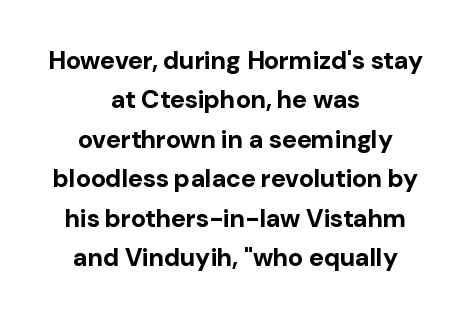
A typesetter would call this zero additional tracking. When letters stand straight like this, we call the style roman or upright. Strokes here are thick enough to call this a true bold. Underlining? Definitely not there. How would I describe the line gaps? Plain and ordinary.
